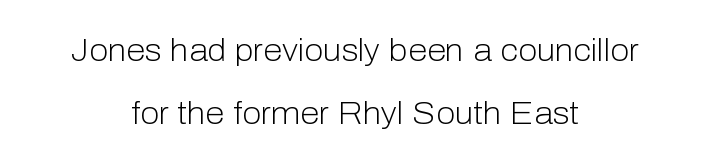
{"serif": "no", "italic": "no", "bold": "no", "weight": "light", "width": "normal", "stroke_contrast": "low", "x_height": "medium", "monospaced": "no", "underline": "no", "align": "center", "line_spacing": "loose", "line_spacing_ratio": 2.04, "letter_spacing": "normal", "letter_spacing_em": 0.0, "glyph_px": 31}
